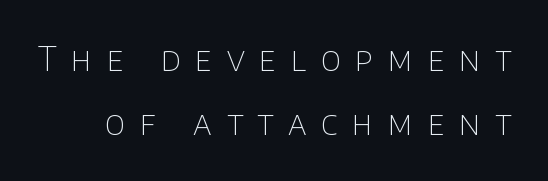
The image shows 33 px thin sans-serif type, upright; set loose line spacing (1.95x), unusually wide letter spacing (+0.45 em), not underlined; low stroke contrast and a large x-height.
